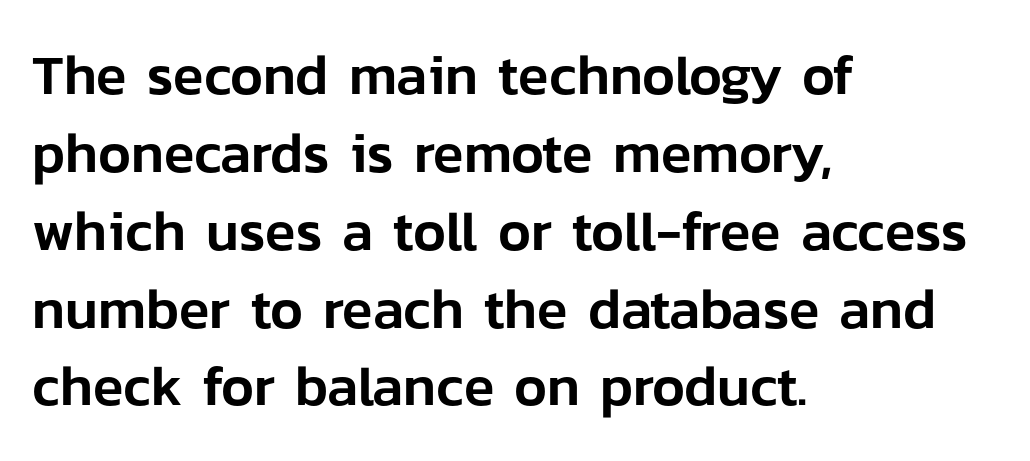
{"serif": "no", "italic": "no", "width": "normal", "stroke_contrast": "low", "x_height": "medium", "monospaced": "no", "underline": "no", "align": "left", "line_spacing": "normal", "line_spacing_ratio": 1.39, "letter_spacing": "normal", "letter_spacing_em": 0.0, "glyph_px": 56}
